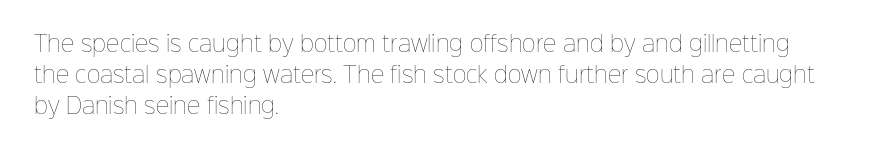
Q: Is the text bold? A: No.
Q: Is the text italic (slanted)? A: No, it is upright.
Q: Is the text underlined? A: No.
Q: How is the paragraph aligned? A: Left-aligned.
Q: Is the spacing between letters normal or unusually wide? A: Normal.
Q: Is the spacing between lines tight, normal or loose? A: Normal.
